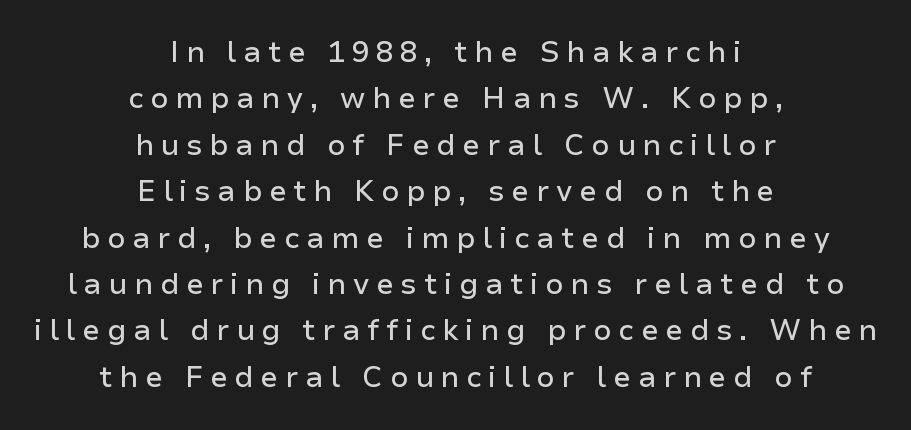
Q: Is the text italic (slanted)? A: No, it is upright.
Q: Is the typeface a serif or a sans-serif typeface? A: Sans-serif.
Q: Is the text underlined? A: No.
Q: How is the paragraph aligned? A: Centered.
Q: Is the spacing between letters normal or unusually wide? A: Unusually wide.
Q: Is the spacing between lines tight, normal or loose? A: Normal.
Q: Width (condensed, normal, or wide)? A: Normal.
Q: Stroke contrast? A: Low.
Q: x-height? A: Medium.
Q: Monospaced? A: No.
